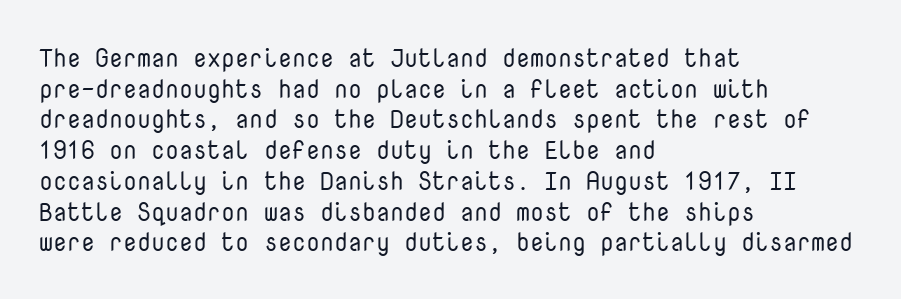
The image shows 25 px text type, upright; set left-aligned, line spacing 1.23x, normal letter spacing, not underlined.
